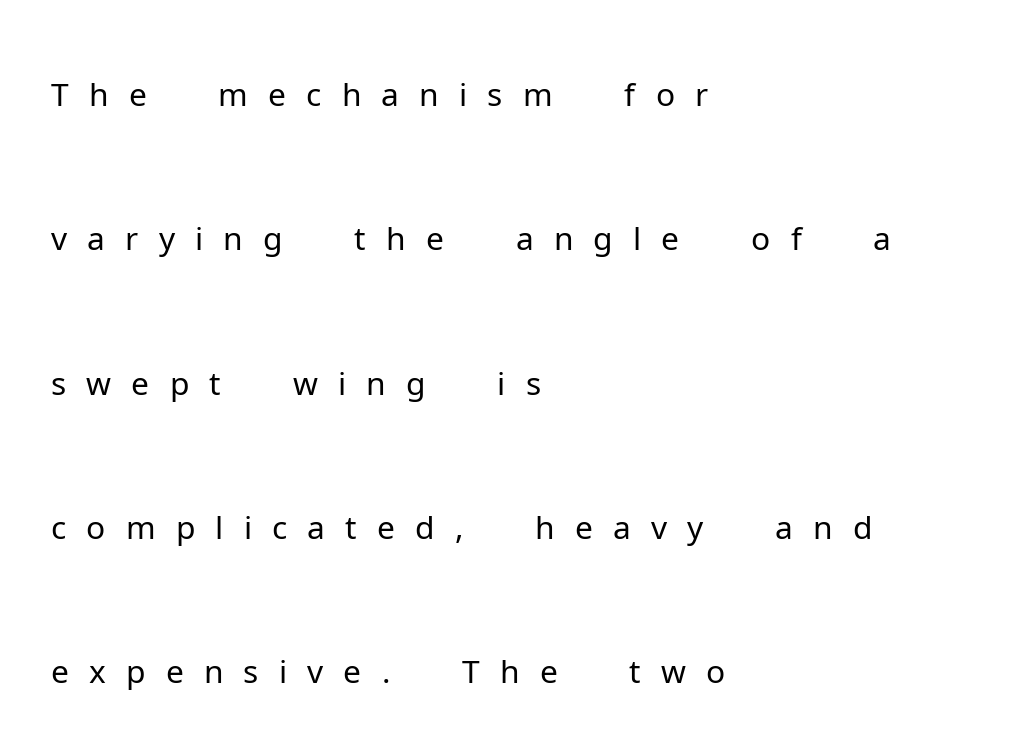
{"serif": "no", "italic": "no", "bold": "no", "weight": "light", "width": "normal", "stroke_contrast": "low", "x_height": "medium", "monospaced": "no", "underline": "no", "align": "left", "line_spacing": "loose", "line_spacing_ratio": 2.22, "letter_spacing": "wide", "letter_spacing_em": 0.31, "glyph_px": 65}
